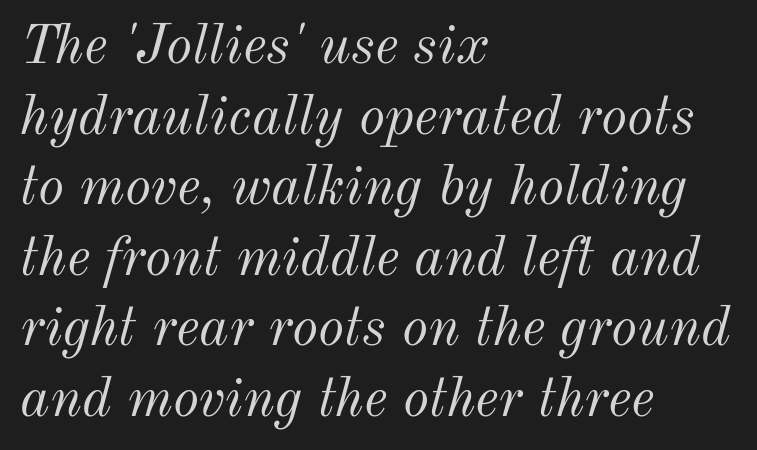
The image shows 56 px light type, italic (leaning right); set left-aligned, normal line spacing (1.26x), normal letter spacing, not underlined; medium stroke contrast and a small x-height.
